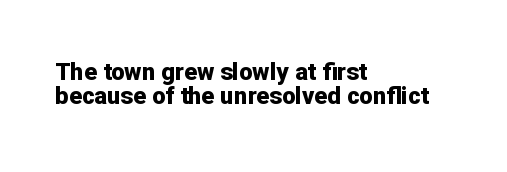
Q: Is the text bold? A: Yes.
Q: Is the text italic (slanted)? A: No, it is upright.
Q: Is the text underlined? A: No.
Q: How is the paragraph aligned? A: Left-aligned.
Q: Is the spacing between letters normal or unusually wide? A: Normal.
Q: Is the spacing between lines tight, normal or loose? A: Tight.
